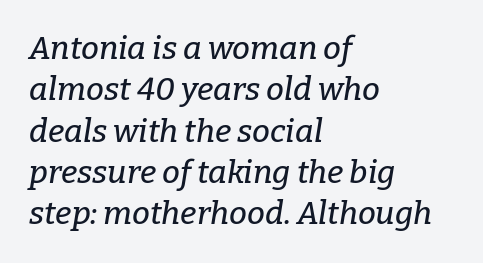
{"serif": "yes", "italic": "yes", "lean": "right", "slant_degrees": 9, "width": "normal", "stroke_contrast": "low", "x_height": "medium", "monospaced": "no", "underline": "no", "align": "left", "line_spacing": "normal", "line_spacing_ratio": 1.29, "letter_spacing": "normal", "letter_spacing_em": 0.0, "glyph_px": 32}
